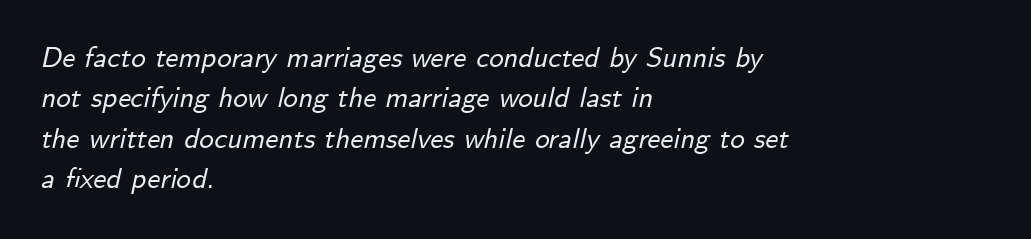
The image shows 29 px text type, italic (leaning right); set left-aligned, normal line spacing (1.39x), normal letter spacing, not underlined; low stroke contrast and a small x-height.
